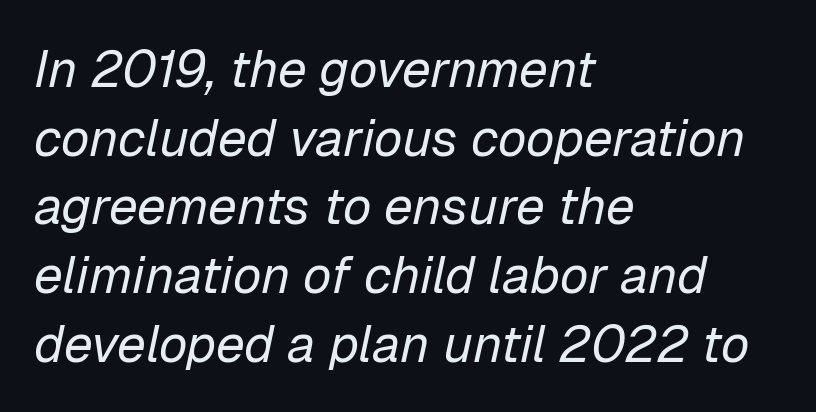
Q: Is the text bold? A: No.
Q: Is the text italic (slanted)? A: Yes, it leans right by about 12 degrees.
Q: Is the text underlined? A: No.
Q: How is the paragraph aligned? A: Left-aligned.
Q: Is the spacing between letters normal or unusually wide? A: Normal.
Q: Is the spacing between lines tight, normal or loose? A: Normal.
Q: Width (condensed, normal, or wide)? A: Normal.
Q: Stroke contrast? A: Low.
Q: x-height? A: Medium.
Q: Monospaced? A: No.
